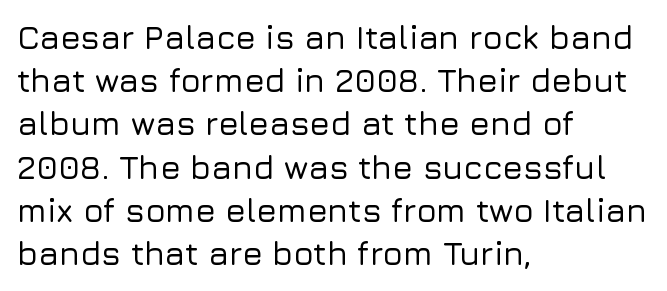
Q: Is the text italic (slanted)? A: No, it is upright.
Q: Is the typeface a serif or a sans-serif typeface? A: Sans-serif.
Q: Is the text underlined? A: No.
Q: How is the paragraph aligned? A: Left-aligned.
Q: Is the spacing between letters normal or unusually wide? A: Normal.
Q: Is the spacing between lines tight, normal or loose? A: Normal.
Q: Width (condensed, normal, or wide)? A: Normal.
Q: Stroke contrast? A: Low.
Q: x-height? A: Medium.
Q: Monospaced? A: No.
